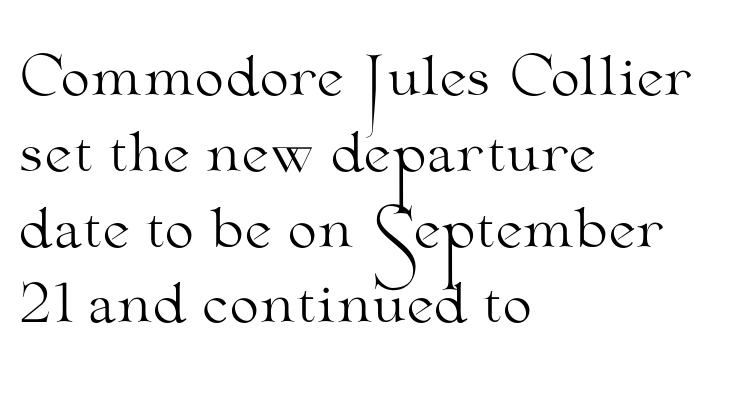
These lines were composed using upright roman letters. Character widths vary here, with narrow letters taking less room than wide ones. The rows are spaced the way most documents space them. This is serif lettering, the kind often seen in printed books. How are the letters spaced? Ordinarily, with no added tracking.
